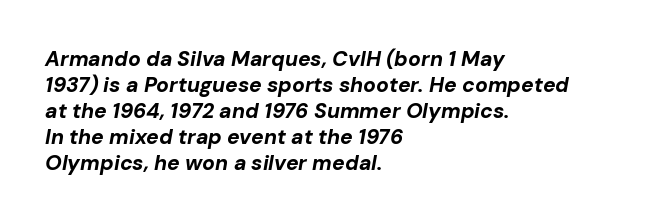
Q: Is the text bold? A: Yes.
Q: Is the text italic (slanted)? A: Yes, it leans right by about 10 degrees.
Q: Is the text underlined? A: No.
Q: How is the paragraph aligned? A: Left-aligned.
Q: Is the spacing between letters normal or unusually wide? A: Normal.
